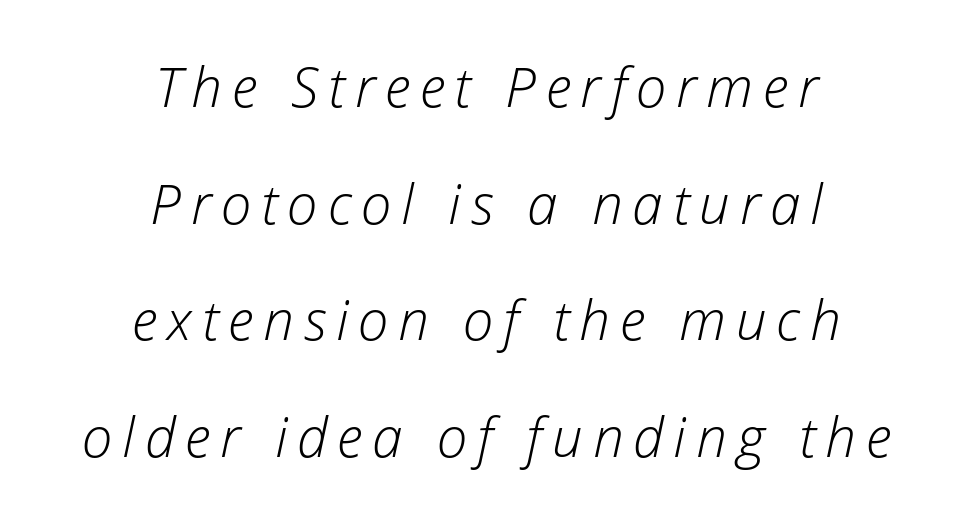
The image shows 55 px light type, italic (leaning right); set centered, loose line spacing (2.12x), not underlined; low stroke contrast and a medium x-height.
